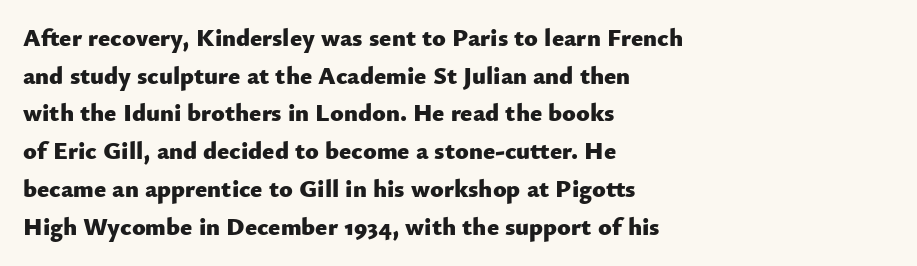
{"italic": "no", "bold": "yes", "underline": "no", "align": "left", "line_spacing": "normal", "line_spacing_ratio": 1.51, "letter_spacing": "normal", "letter_spacing_em": 0.0, "glyph_px": 25}
